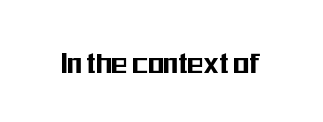
The image shows 33 px condensed sans-serif type, upright; set normal letter spacing, not underlined; medium stroke contrast and a medium x-height.
